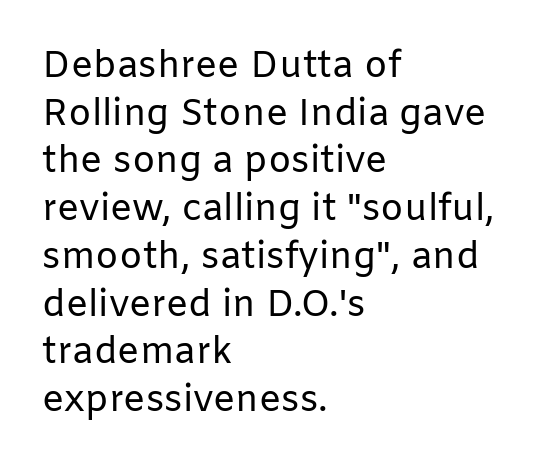
{"serif": "no", "italic": "no", "bold": "no", "weight": "regular", "width": "normal", "stroke_contrast": "low", "x_height": "medium", "monospaced": "no", "underline": "no", "align": "left", "line_spacing": "normal", "line_spacing_ratio": 1.29, "letter_spacing": "normal", "letter_spacing_em": 0.0, "glyph_px": 37}
